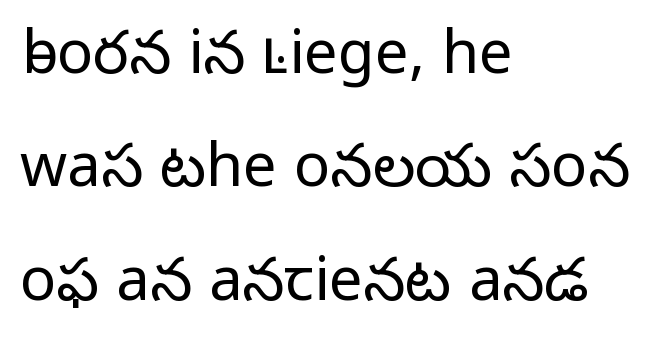
Q: Is the text bold? A: No.
Q: Is the text italic (slanted)? A: No, it is upright.
Q: Is the typeface a serif or a sans-serif typeface? A: Sans-serif.
Q: Is the text underlined? A: No.
Q: How is the paragraph aligned? A: Left-aligned.
Q: Is the spacing between letters normal or unusually wide? A: Normal.
Q: Width (condensed, normal, or wide)? A: Normal.
Q: Stroke contrast? A: Low.
Q: x-height? A: Medium.
Q: Monospaced? A: No.
